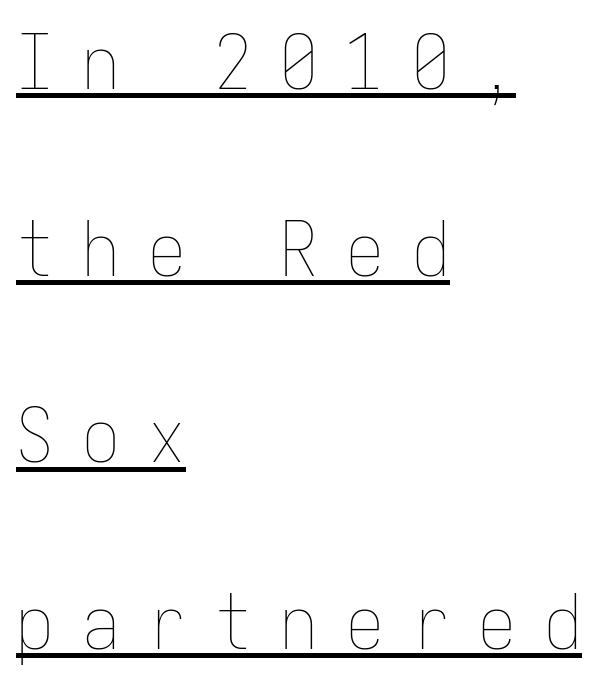
{"italic": "no", "bold": "no", "weight": "thin", "width": "condensed", "stroke_contrast": "low", "x_height": "medium", "monospaced": "yes", "underline": "yes", "align": "left", "line_spacing": "loose", "line_spacing_ratio": 2.49, "letter_spacing": "wide", "letter_spacing_em": 0.38, "glyph_px": 75}
